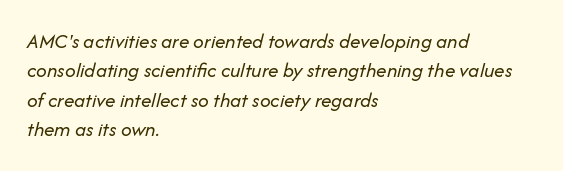
{"italic": "yes", "lean": "right", "slant_degrees": 14, "bold": "no", "underline": "no", "align": "left", "line_spacing": "normal", "line_spacing_ratio": 1.4, "letter_spacing": "normal", "letter_spacing_em": 0.0, "glyph_px": 21}
